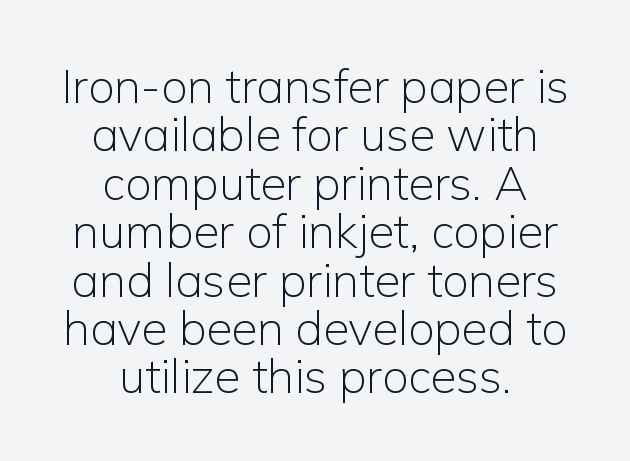
The image shows 47 px light sans-serif type, upright; set centered, tight line spacing (1.03x), normal letter spacing, not underlined; low stroke contrast and a medium x-height.
